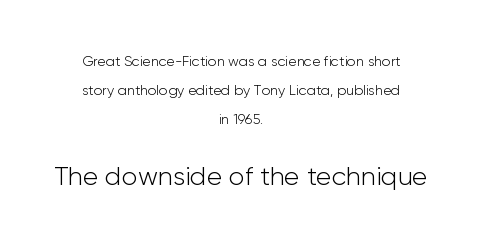
{"italic": "no", "bold": "no", "underline": "no", "align": "center", "line_spacing": "loose", "line_spacing_ratio": 2.07, "letter_spacing": "normal", "letter_spacing_em": 0.0, "larger_block": "second", "size_ratio": 1.86, "glyph_px": 26}
